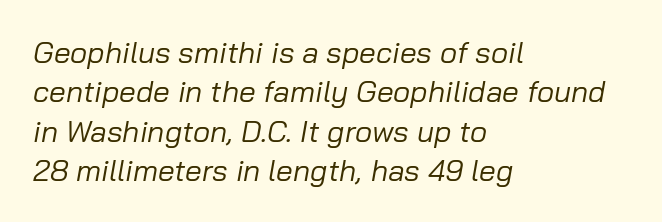
Q: Is the text bold? A: No.
Q: Is the text italic (slanted)? A: Yes, it leans right by about 10 degrees.
Q: Is the text underlined? A: No.
Q: How is the paragraph aligned? A: Left-aligned.
Q: Is the spacing between letters normal or unusually wide? A: Normal.
Q: Is the spacing between lines tight, normal or loose? A: Normal.
Q: Width (condensed, normal, or wide)? A: Normal.
Q: Stroke contrast? A: Low.
Q: x-height? A: Medium.
Q: Monospaced? A: No.
